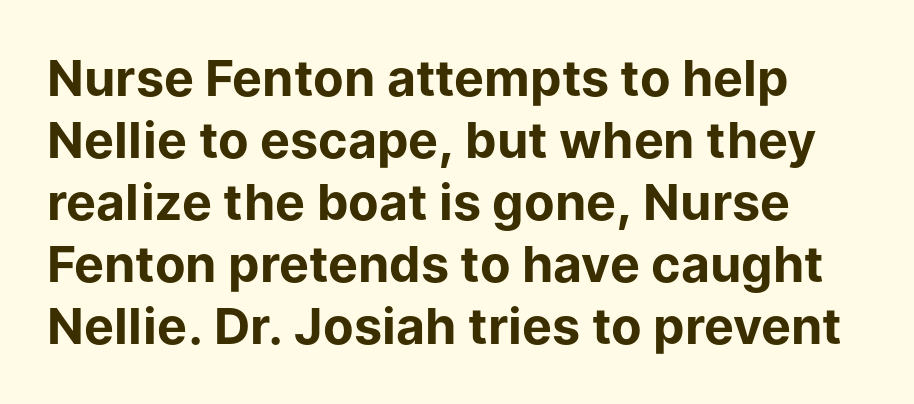
{"serif": "no", "italic": "no", "bold": "yes", "weight": "bold", "width": "normal", "stroke_contrast": "low", "x_height": "medium", "monospaced": "no", "underline": "no", "line_spacing_ratio": 1.24, "letter_spacing": "normal", "letter_spacing_em": 0.0, "glyph_px": 50}
